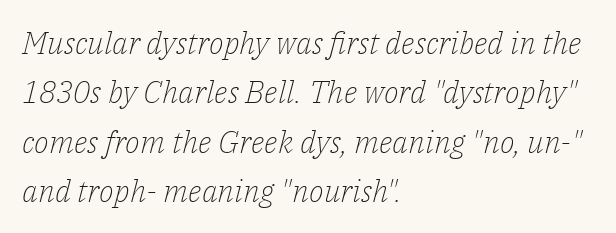
The compositor pushed each line to the left boundary. On a weight scale, this lands at 450 or below. Honestly, there is no underline to notice here at all. Look at the tracking — it's just the regular setting, nothing added. Note the varied advance widths — an 'i' is clearly narrower than an 'm'.
